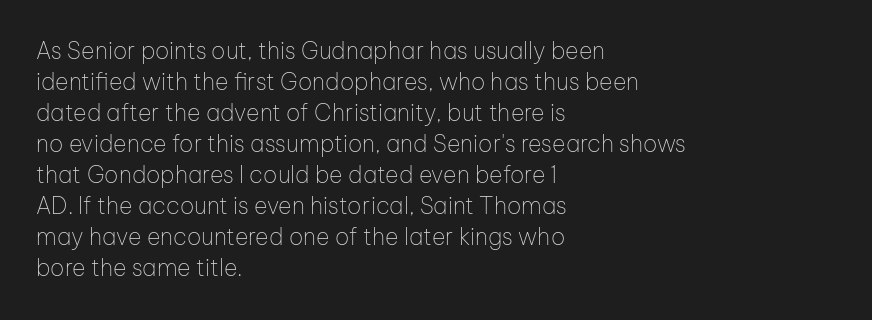
{"italic": "no", "bold": "no", "underline": "no", "align": "left", "line_spacing": "normal", "line_spacing_ratio": 1.35, "letter_spacing": "normal", "letter_spacing_em": 0.0, "glyph_px": 23}
